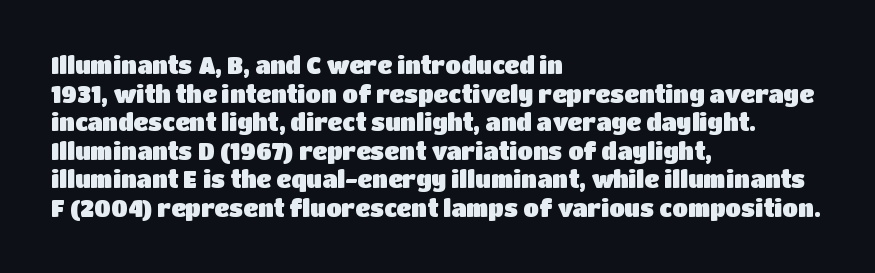
Each line starts at the same left margin while the right side varies. This sample uses plain, unmodified letter spacing. Only glyphs here, with clear space below each row. The letters stand upright; this is a roman face.
